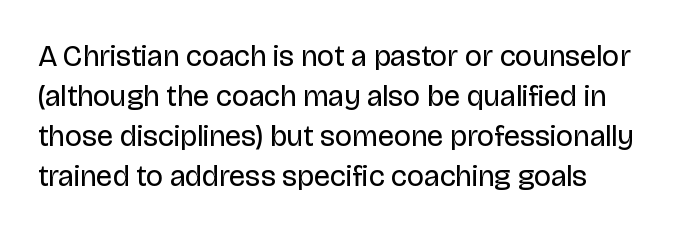
On a weight scale, this lands at 450 or below. Caption: multi-line text, flush left, ragged right. These lines keep a tight, regular rhythm from letter to letter. Words float on clear page, feet unadorned. The font family rendered here belongs to the sans-serif group.
